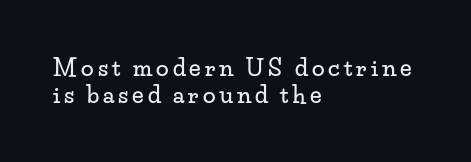
The image shows 23 px text type, upright; set left-aligned, line spacing 1.16x, not underlined.
